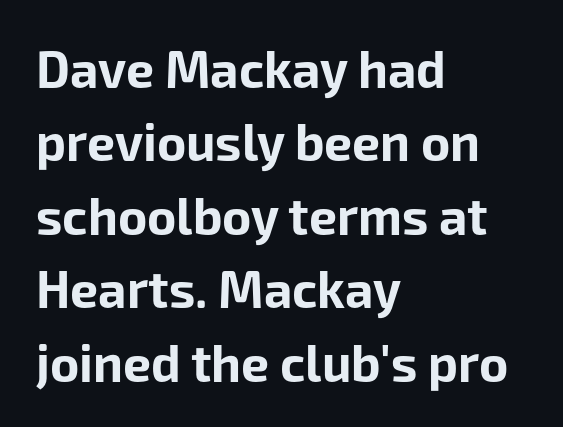
Q: Is the text bold? A: Yes.
Q: Is the text italic (slanted)? A: No, it is upright.
Q: Is the typeface a serif or a sans-serif typeface? A: Sans-serif.
Q: Is the text underlined? A: No.
Q: How is the paragraph aligned? A: Left-aligned.
Q: Is the spacing between letters normal or unusually wide? A: Normal.
Q: Is the spacing between lines tight, normal or loose? A: Normal.
Q: Width (condensed, normal, or wide)? A: Normal.
Q: Stroke contrast? A: Low.
Q: x-height? A: Medium.
Q: Monospaced? A: No.
